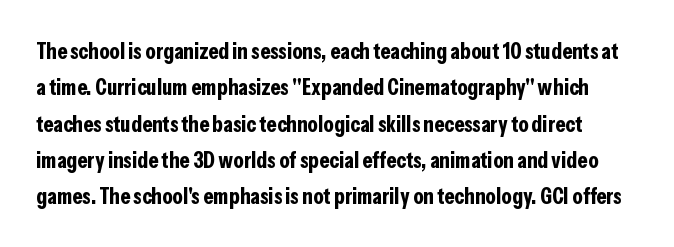
Q: Is the text bold? A: Yes.
Q: Is the text italic (slanted)? A: No, it is upright.
Q: Is the text underlined? A: No.
Q: Is the spacing between letters normal or unusually wide? A: Normal.
Q: Is the spacing between lines tight, normal or loose? A: Normal.
